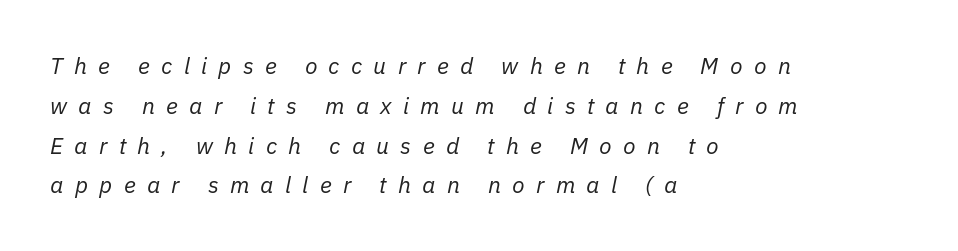
The text carries the slant typical of an italic or oblique font. Words appear elongated and porous because spacing is wide. Weight class: somewhere from thin through regular. No word sits above an underline.
